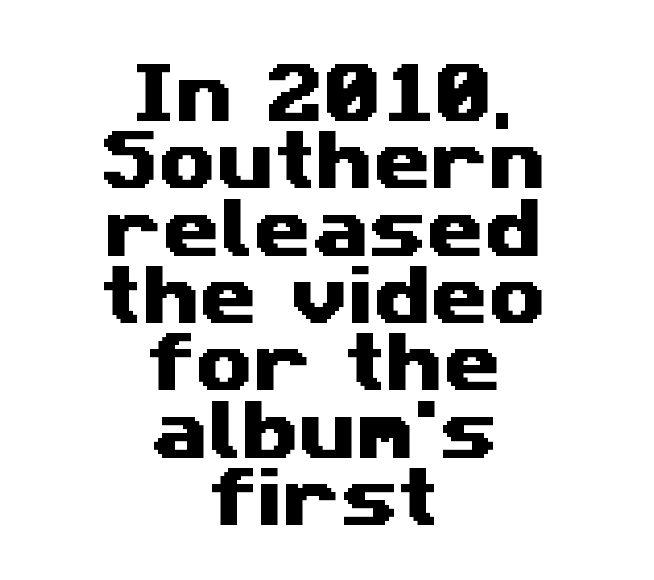
{"serif": "no", "width": "wide", "stroke_contrast": "medium", "x_height": "medium", "monospaced": "no", "underline": "no", "align": "center", "line_spacing": "tight", "line_spacing_ratio": 1.02, "letter_spacing": "normal", "letter_spacing_em": 0.0, "glyph_px": 66}
